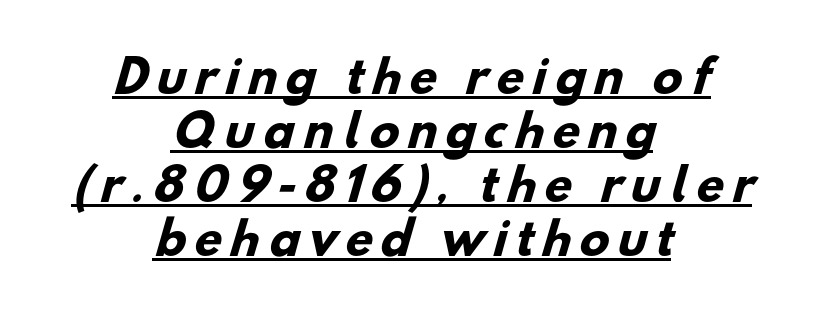
Caption: expanded tracking, letters set apart. Character widths vary here, with narrow letters taking less room than wide ones. The lettering is marked with a stroke running underneath it. Chunky letters — that's bold for sure. No feet cap the strokes, marking this as sans-serif type. A student would call this center alignment; a typographer would say set centered.
